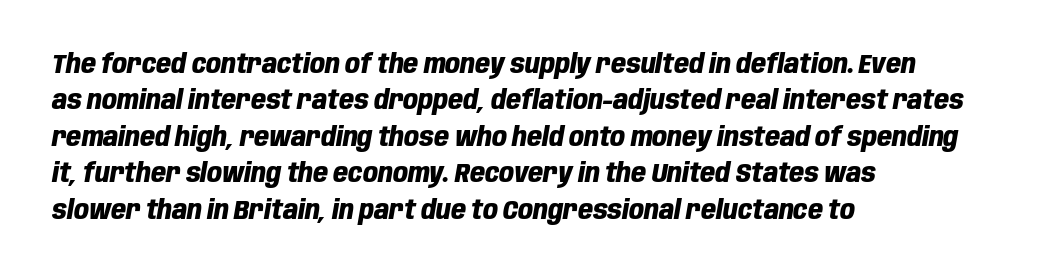
Does the copy run flush right? No — it runs flush left. Slanted lettering throughout. Descenders are the only things crossing below the line. Compared with an ordinary text face, these strokes are far heavier — a full bold.
